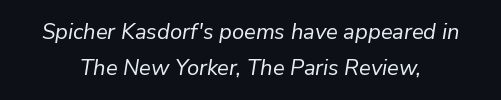
Casual observation: everything's sitting right in the middle. Stems and bowls with no extra thickness — not bold. This rendering features lettering with no underline. Italic? Definitely — the glyphs are oblique. The letters sit at their default tracking, neither squeezed nor spread. The rows are spaced the way most documents space them.
